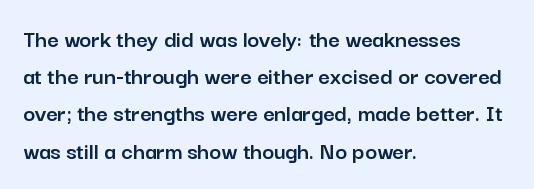
Q: Is the text italic (slanted)? A: No, it is upright.
Q: Is the text underlined? A: No.
Q: How is the paragraph aligned? A: Left-aligned.
Q: Is the spacing between letters normal or unusually wide? A: Normal.
Q: Is the spacing between lines tight, normal or loose? A: Normal.
